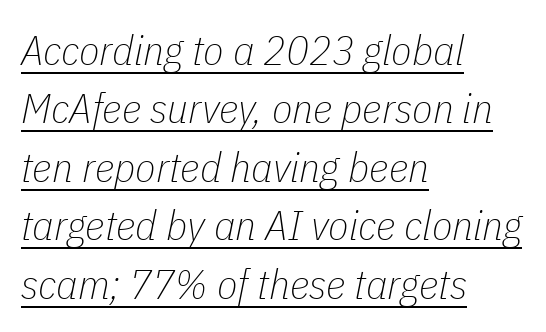
{"italic": "yes", "lean": "right", "slant_degrees": 11, "bold": "no", "weight": "thin", "width": "condensed", "stroke_contrast": "low", "x_height": "medium", "monospaced": "no", "underline": "yes", "align": "left", "line_spacing": "normal", "line_spacing_ratio": 1.39, "letter_spacing": "normal", "letter_spacing_em": 0.0, "glyph_px": 42}
